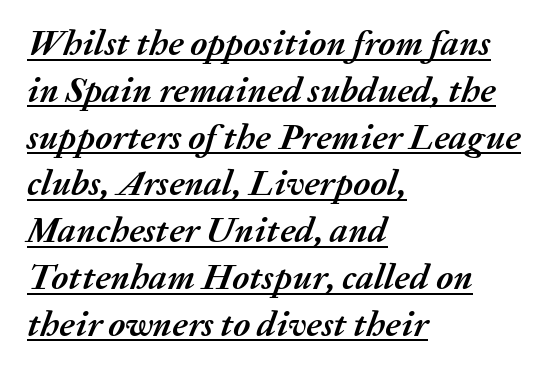
Q: Is the text bold? A: Yes.
Q: Is the text italic (slanted)? A: Yes, it leans right by about 20 degrees.
Q: Is the text underlined? A: Yes.
Q: How is the paragraph aligned? A: Left-aligned.
Q: Is the spacing between letters normal or unusually wide? A: Normal.
Q: Is the spacing between lines tight, normal or loose? A: Normal.
Q: Width (condensed, normal, or wide)? A: Normal.
Q: Stroke contrast? A: Medium.
Q: x-height? A: Medium.
Q: Monospaced? A: No.
